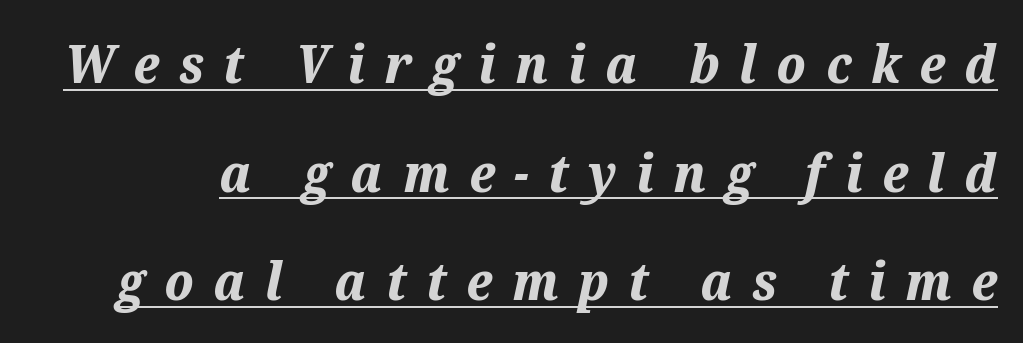
{"italic": "yes", "lean": "right", "slant_degrees": 12, "bold": "yes", "weight": "bold", "width": "normal", "stroke_contrast": "medium", "x_height": "medium", "monospaced": "no", "underline": "yes", "line_spacing": "loose", "line_spacing_ratio": 2.05, "letter_spacing": "wide", "letter_spacing_em": 0.37, "glyph_px": 53}
